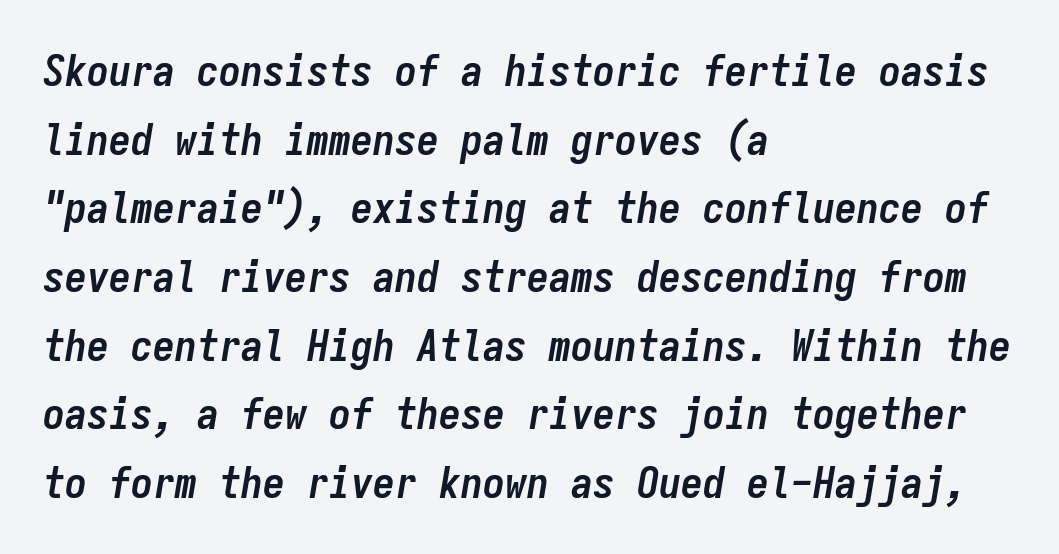
The image shows 44 px semibold, condensed type, italic (leaning right), monospaced; set left-aligned, normal line spacing (1.56x), normal letter spacing, not underlined; low stroke contrast and a medium x-height.
